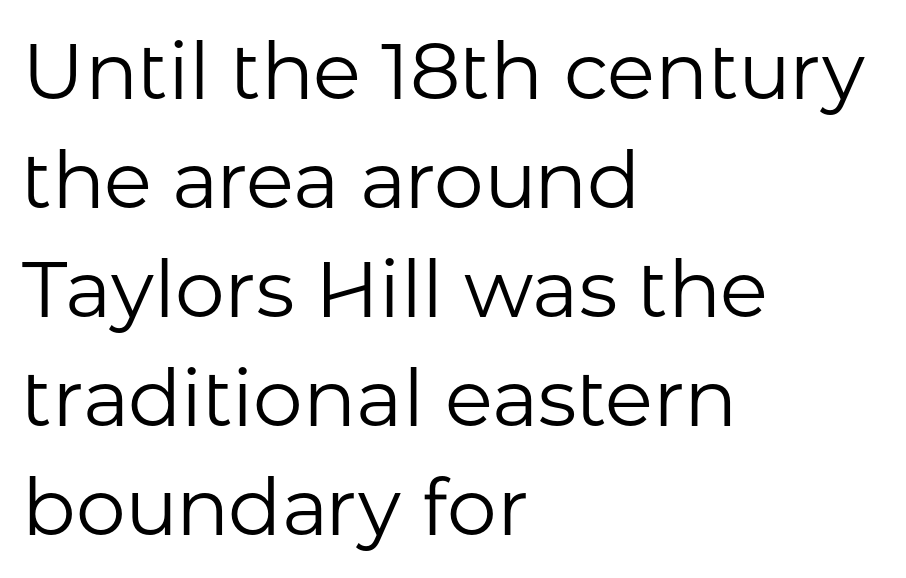
{"serif": "no", "italic": "no", "bold": "no", "weight": "regular", "width": "normal", "stroke_contrast": "low", "x_height": "medium", "monospaced": "no", "underline": "no", "align": "left", "line_spacing": "normal", "line_spacing_ratio": 1.38, "letter_spacing": "normal", "letter_spacing_em": 0.0, "glyph_px": 79}
